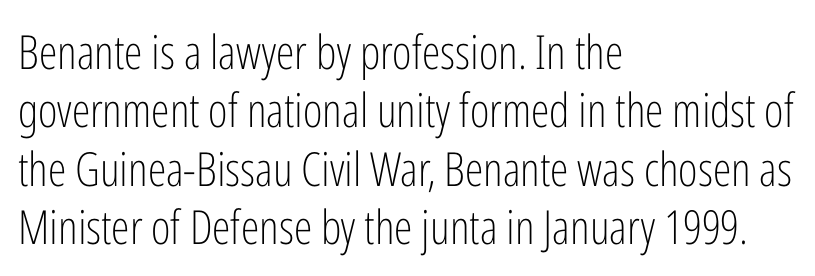
The horizontal fit of the characters is conventional and even. Look at the bottom of the vertical strokes: they stop flat, with no serifs. Each letter keeps its own natural width here, so spacing adapts to shape. These lines stack with their left ends in a neat column. Letters rest on an invisible, unmarked baseline. No extra ink here — the face is not bold.
